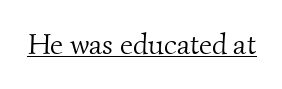
Q: Is the text bold? A: No.
Q: Is the typeface a serif or a sans-serif typeface? A: Serif.
Q: Is the text underlined? A: Yes.
Q: Is the spacing between letters normal or unusually wide? A: Normal.
Q: Width (condensed, normal, or wide)? A: Normal.
Q: Stroke contrast? A: Medium.
Q: x-height? A: Small.
Q: Monospaced? A: No.
